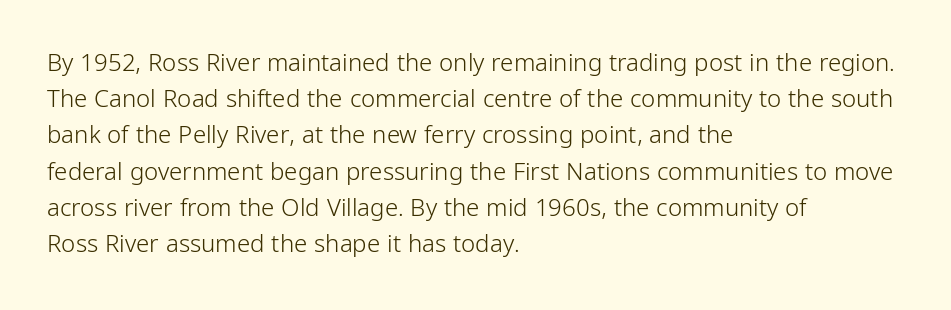
Q: Is the text bold? A: No.
Q: Is the text italic (slanted)? A: No, it is upright.
Q: Is the text underlined? A: No.
Q: How is the paragraph aligned? A: Left-aligned.
Q: Is the spacing between letters normal or unusually wide? A: Normal.
Q: Is the spacing between lines tight, normal or loose? A: Normal.
